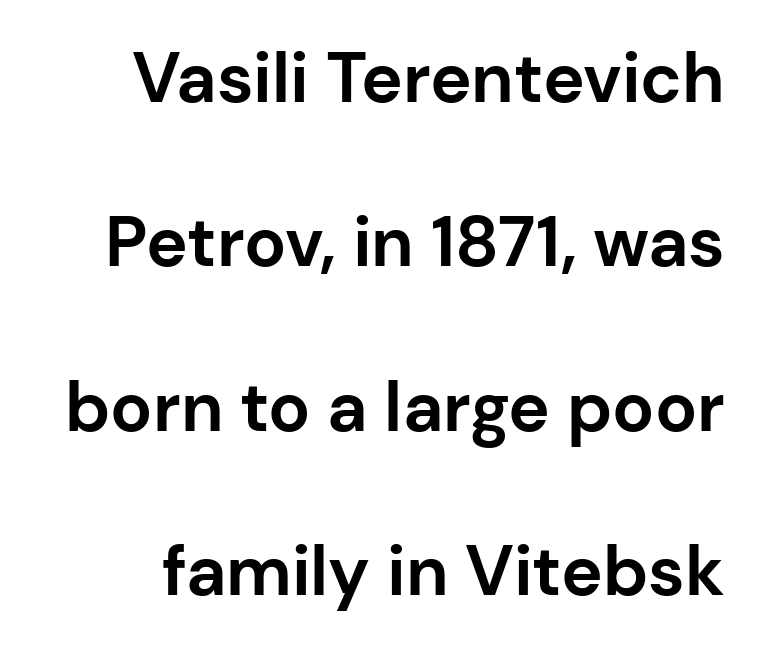
Leading is clearly above the norm, producing a sparse column. In terms of posture, this sample is upright. Does extra space separate the letters? No, they use regular spacing. The characters look thick and weighty, a clear bold. The foot of each line stays bare and open. Letterform terminals end flat and unadorned throughout the passage.
